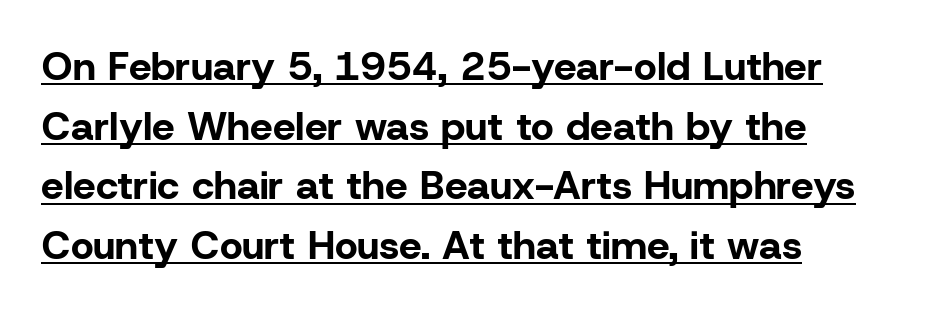
The image shows 40 px bold sans-serif type, upright; set left-aligned, normal line spacing (1.49x), normal letter spacing, underlined; low stroke contrast and a medium x-height.
